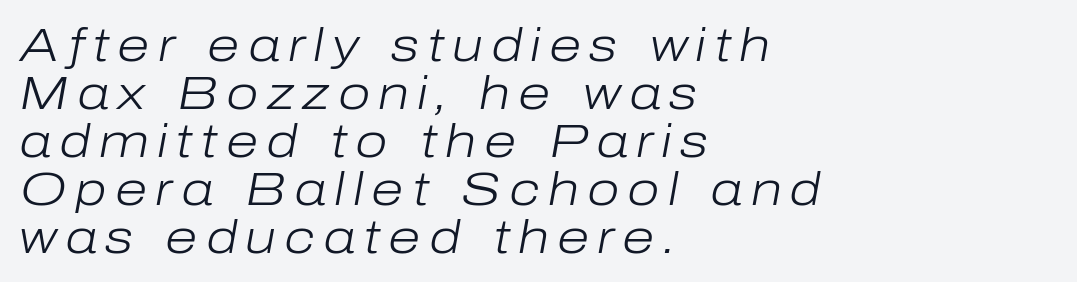
The image shows 47 px light type, italic (leaning right); set left-aligned, tight line spacing (1.02x), not underlined; low stroke contrast and a medium x-height.
